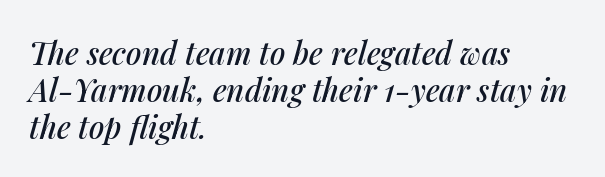
Decoration check: the copy has no underline. The horizontal fit of the characters is conventional and even. These lines stack with their left ends in a neat column. Notice how the stems are inclined rather than vertical — that's the hallmark of italics. Looks like regular typesetting: each glyph gets only the width it needs.
